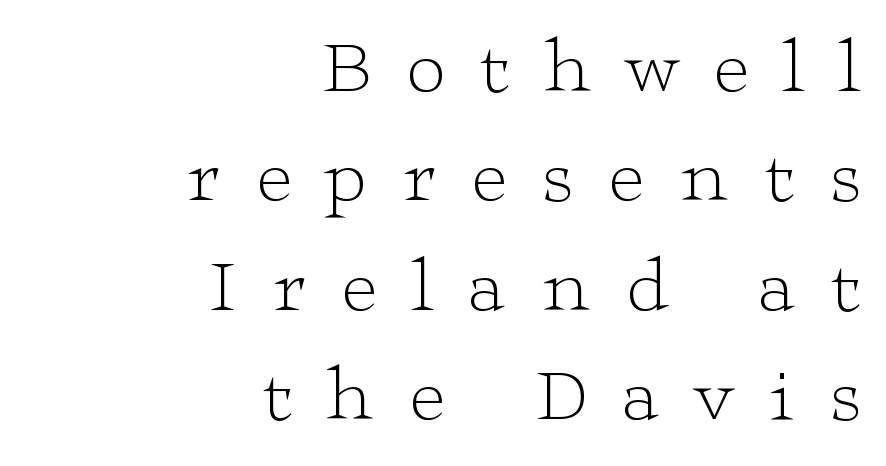
Q: Is the text bold? A: No.
Q: Is the text italic (slanted)? A: No, it is upright.
Q: Is the typeface a serif or a sans-serif typeface? A: Serif.
Q: Is the text underlined? A: No.
Q: How is the paragraph aligned? A: Right-aligned.
Q: Is the spacing between letters normal or unusually wide? A: Unusually wide.
Q: Is the spacing between lines tight, normal or loose? A: Normal.
Q: Width (condensed, normal, or wide)? A: Wide.
Q: Stroke contrast? A: Low.
Q: x-height? A: Medium.
Q: Monospaced? A: No.
